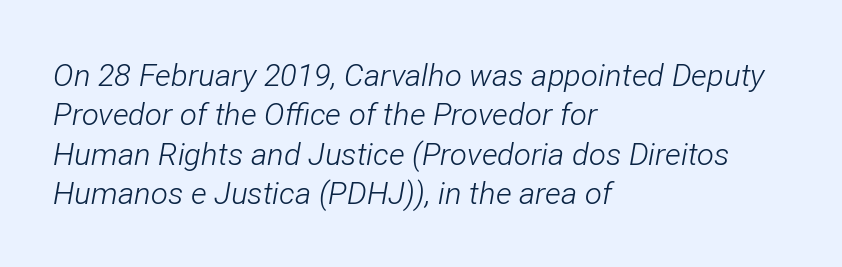
The image shows 31 px light, condensed type, italic (leaning right); set left-aligned, normal line spacing (1.27x), normal letter spacing, not underlined; low stroke contrast and a medium x-height.
